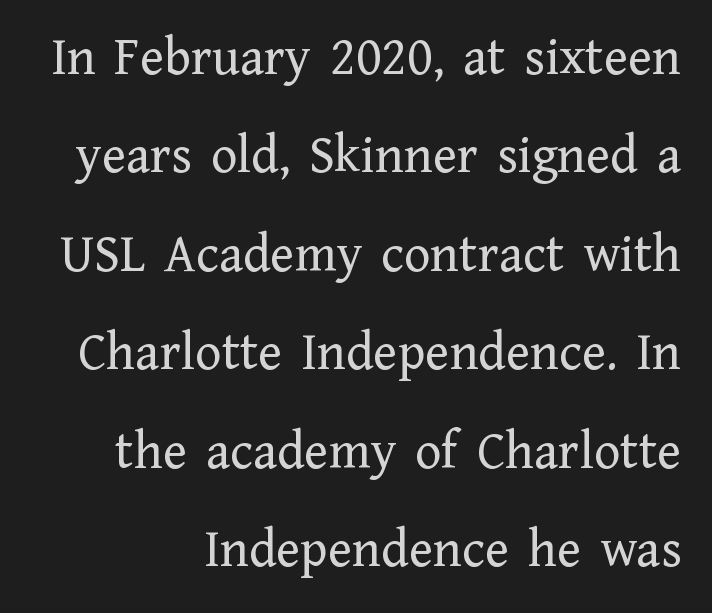
The gaps between neighbouring characters are ordinary and unremarkable. Spacing verdict: proportional, widths tailored to each character. The typography opts for an upright posture over an oblique one. Stem width sits at or under what a default text font uses. The gap between lines stays unmarked. Each letter's strokes conclude with small projecting serifs.
